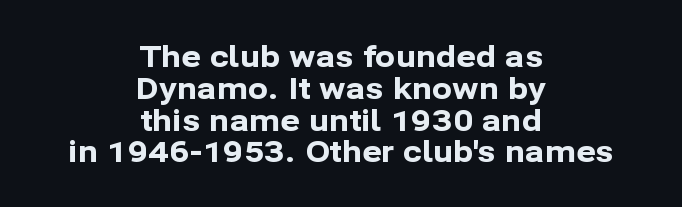
Q: Is the text bold? A: Yes.
Q: Is the text italic (slanted)? A: No, it is upright.
Q: Is the typeface a serif or a sans-serif typeface? A: Sans-serif.
Q: Is the text underlined? A: No.
Q: How is the paragraph aligned? A: Centered.
Q: Is the spacing between letters normal or unusually wide? A: Normal.
Q: Is the spacing between lines tight, normal or loose? A: Tight.
Q: Width (condensed, normal, or wide)? A: Normal.
Q: Stroke contrast? A: Low.
Q: x-height? A: Medium.
Q: Monospaced? A: No.
